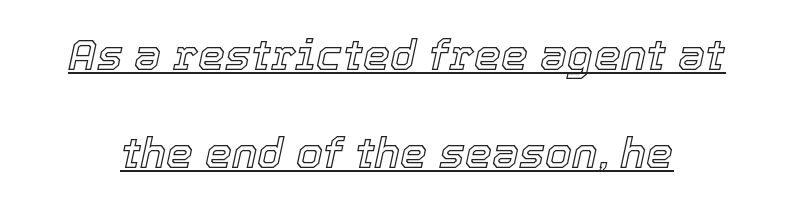
The image shows 43 px text type, italic (leaning right); set loose line spacing (2.28x), normal letter spacing, underlined; a medium x-height.
